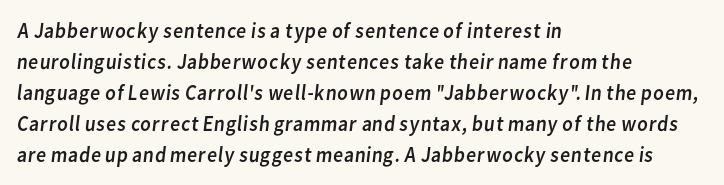
No word sits above an underline. Words appear dense and cohesive because spacing is normal. The ragged edge is on the right, which tells us the setting is flush left. If you measured baseline to baseline, you'd find a middling distance.
